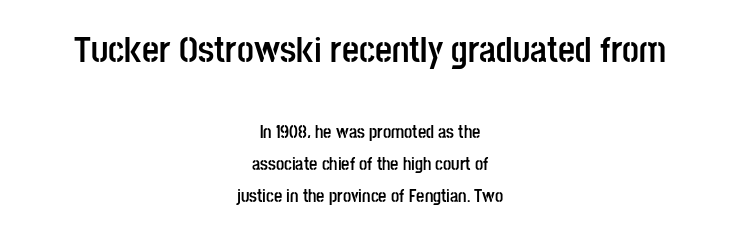
{"serif": "no", "italic": "no", "bold": "yes", "weight": "semibold", "width": "condensed", "stroke_contrast": "low", "x_height": "large", "monospaced": "no", "underline": "no", "align": "center", "line_spacing_ratio": 1.77, "letter_spacing": "normal", "letter_spacing_em": 0.0, "larger_block": "first", "size_ratio": 2.06, "glyph_px": 37}
